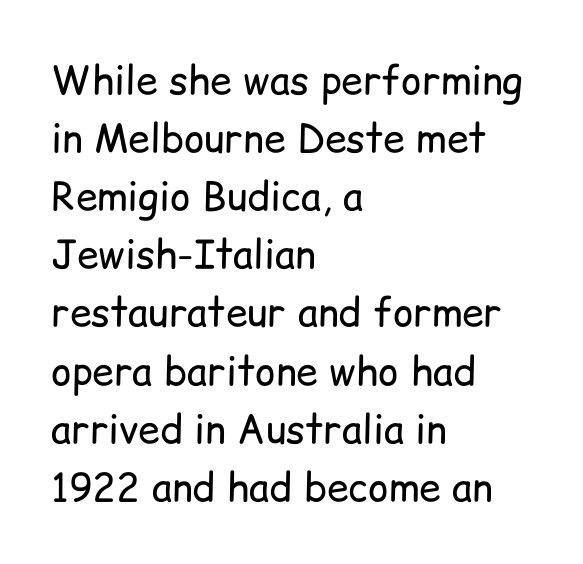
The image shows 39 px regular-weight sans-serif type, upright; set left-aligned, normal line spacing (1.49x), normal letter spacing, not underlined; low stroke contrast and a medium x-height.
